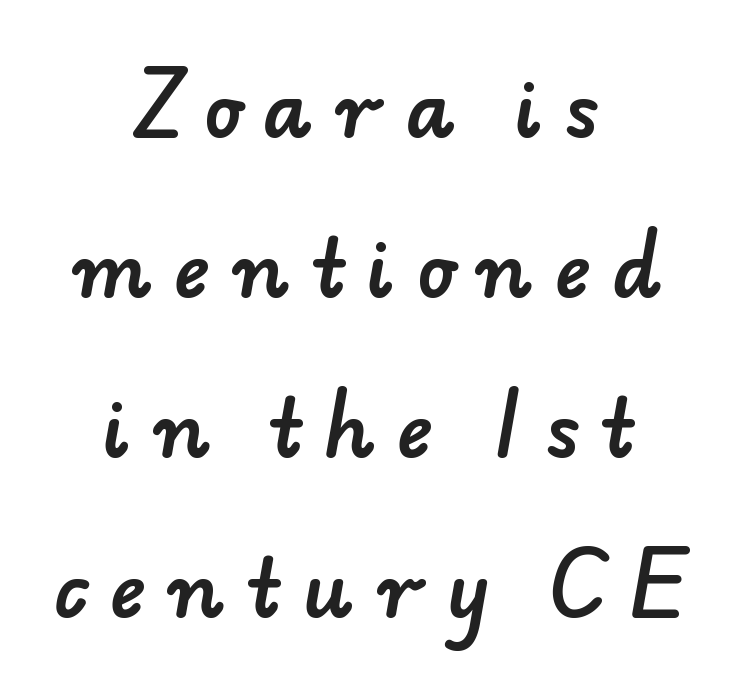
{"serif": "no", "width": "normal", "stroke_contrast": "low", "x_height": "small", "monospaced": "no", "underline": "no", "align": "center", "line_spacing": "loose", "line_spacing_ratio": 2.08, "letter_spacing": "wide", "letter_spacing_em": 0.29, "glyph_px": 77}
